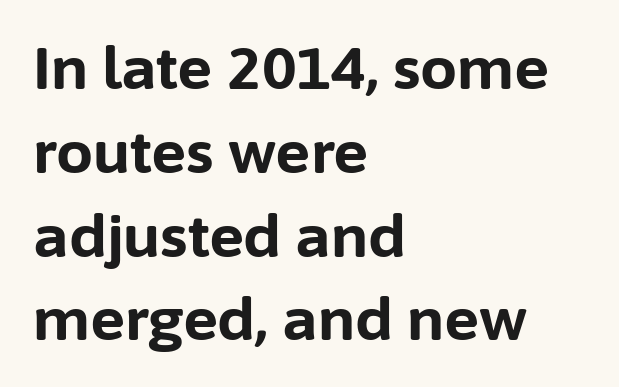
{"serif": "no", "italic": "no", "bold": "yes", "weight": "bold", "width": "normal", "stroke_contrast": "low", "x_height": "medium", "monospaced": "no", "underline": "no", "align": "left", "line_spacing": "normal", "line_spacing_ratio": 1.42, "letter_spacing": "normal", "letter_spacing_em": 0.0, "glyph_px": 59}
